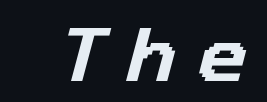
This sample has the flowing, uneven cadence of proportional lettering. Each row of text sits above clean, open space. This is sans-serif lettering, the kind often seen on screens and signage. Students, note that the glyphs here are deliberately spaced far apart.
